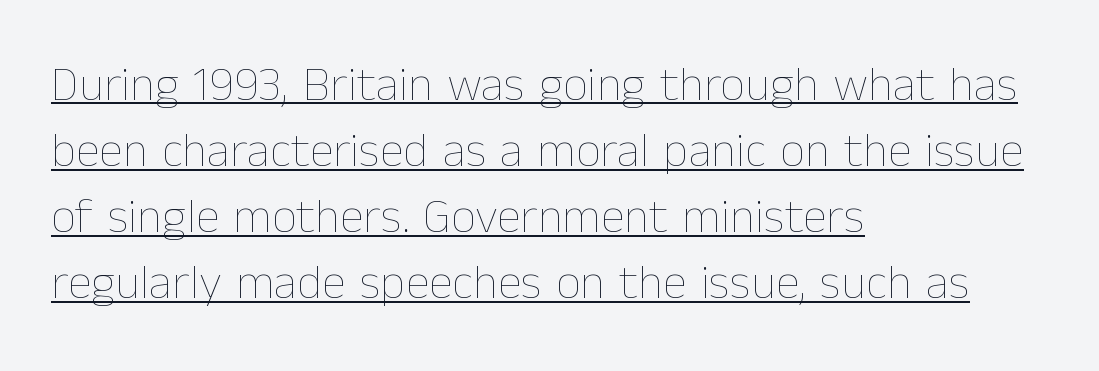
The image shows 49 px thin type, upright; set left-aligned, normal line spacing (1.35x), normal letter spacing, underlined; low stroke contrast and a medium x-height.
